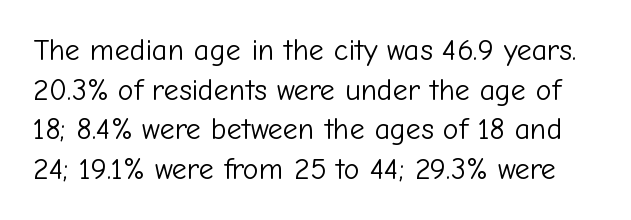
{"serif": "no", "italic": "no", "bold": "no", "weight": "light", "width": "normal", "stroke_contrast": "low", "x_height": "medium", "monospaced": "no", "underline": "no", "line_spacing": "normal", "line_spacing_ratio": 1.32, "letter_spacing": "normal", "letter_spacing_em": 0.0, "glyph_px": 30}
